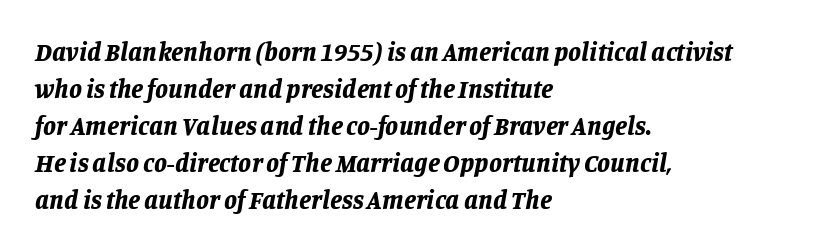
{"italic": "yes", "lean": "right", "slant_degrees": 11, "bold": "yes", "underline": "no", "align": "left", "line_spacing": "normal", "line_spacing_ratio": 1.42, "letter_spacing": "normal", "letter_spacing_em": 0.0, "glyph_px": 26}
